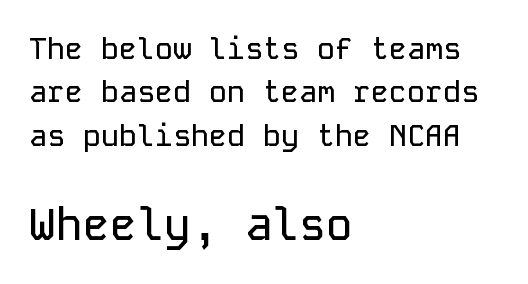
Q: Is the text italic (slanted)? A: No, it is upright.
Q: Is the typeface a serif or a sans-serif typeface? A: Sans-serif.
Q: Is the text underlined? A: No.
Q: How is the paragraph aligned? A: Left-aligned.
Q: Is the spacing between letters normal or unusually wide? A: Normal.
Q: Is the spacing between lines tight, normal or loose? A: Normal.
Q: Which block of text is set in a larger size, the first (top) or the second (bottom)? A: The second (bottom) one.
Q: Width (condensed, normal, or wide)? A: Normal.
Q: Stroke contrast? A: Low.
Q: x-height? A: Medium.
Q: Monospaced? A: Yes.
